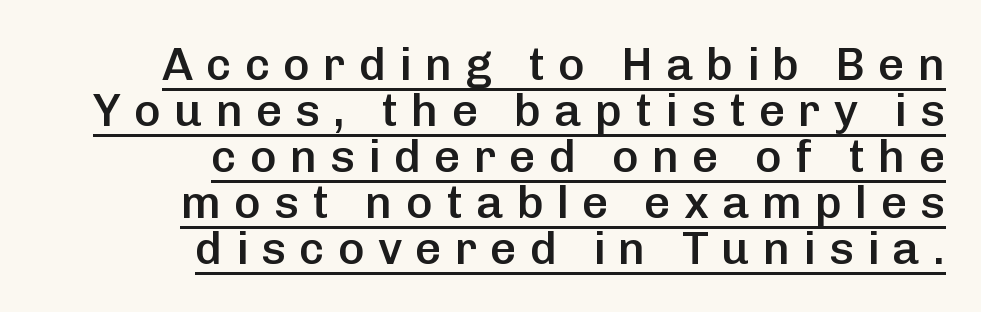
{"serif": "no", "italic": "no", "bold": "semi", "weight": "semibold", "width": "normal", "stroke_contrast": "low", "x_height": "medium", "monospaced": "no", "underline": "yes", "align": "right", "line_spacing": "tight", "line_spacing_ratio": 1.0, "letter_spacing": "wide", "letter_spacing_em": 0.28, "glyph_px": 46}
